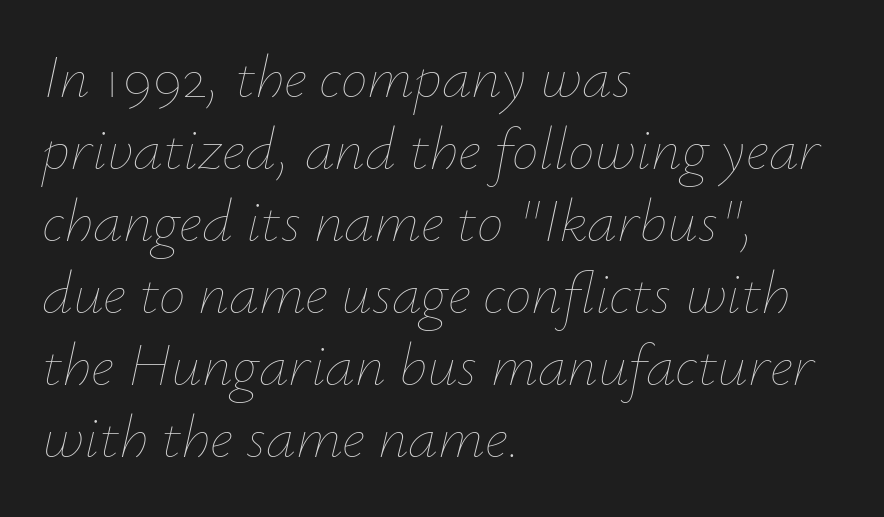
Here the designer chose a conventional face with non-uniform glyph widths. Each word holds together tightly as a unit, with standard inter-letter gaps. You can tell it's italic because the verticals aren't actually vertical. Compared with a typical body face, this is equally light or lighter still. Notice how the passage keeps a crisp vertical edge on the left only. Words float on clear page, feet unadorned.
